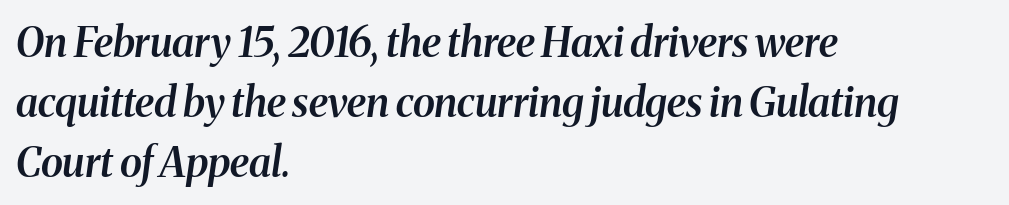
The sample has been set in demibold, a notch under bold. A typesetter would call this leading conventional body-copy spacing. The letters carry serifs — small finishing strokes at the ends of their stems. Line starts are locked; line ends wander.
